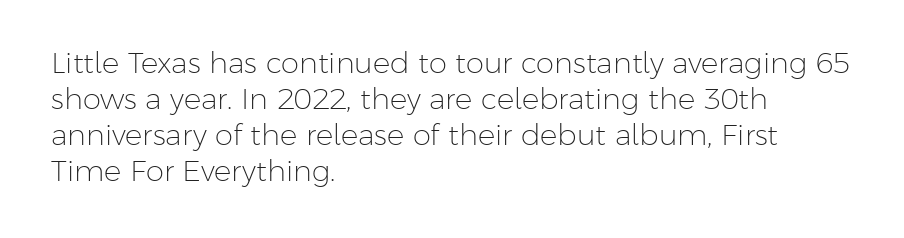
Serif or sans? Sans — the stroke terminals are bare. Horizontal alignment here is leftward, the default for most running prose. Default kerning and tracking; the words read as compact shapes. Style check: upright. Weight: in the light-to-regular range. Quick note: underline off.
